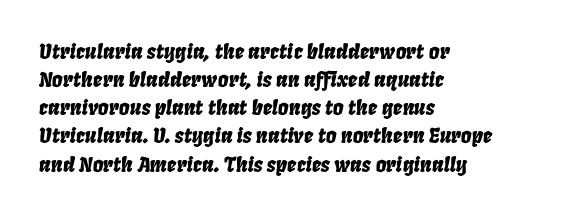
One glance says typical: line gaps are just what's usual. This sample is left-justified, so line endings fall wherever the words run out. Rendered with sloped, italic letterforms. The area under the type is left untouched.
